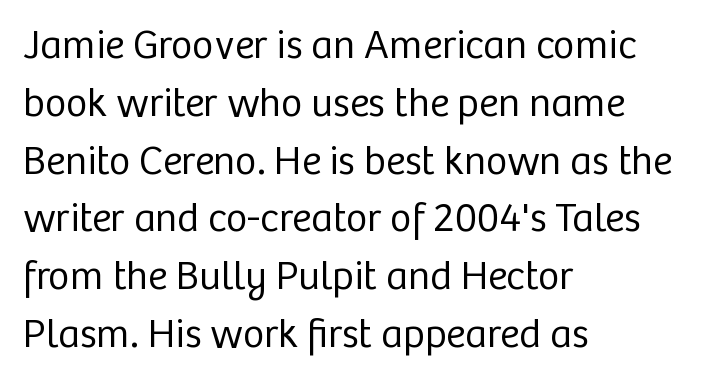
Q: Is the text bold? A: No.
Q: Is the text italic (slanted)? A: No, it is upright.
Q: Is the typeface a serif or a sans-serif typeface? A: Sans-serif.
Q: Is the text underlined? A: No.
Q: How is the paragraph aligned? A: Left-aligned.
Q: Is the spacing between letters normal or unusually wide? A: Normal.
Q: Is the spacing between lines tight, normal or loose? A: Normal.
Q: Width (condensed, normal, or wide)? A: Normal.
Q: Stroke contrast? A: Low.
Q: x-height? A: Medium.
Q: Monospaced? A: No.
